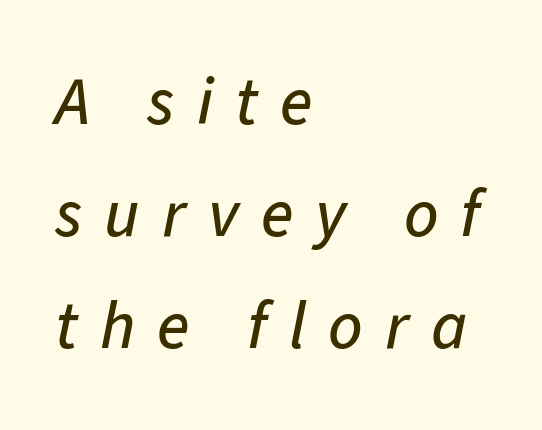
{"italic": "yes", "lean": "right", "slant_degrees": 11, "width": "normal", "stroke_contrast": "low", "x_height": "medium", "monospaced": "no", "underline": "no", "align": "left", "line_spacing": "normal", "line_spacing_ratio": 1.67, "letter_spacing": "wide", "letter_spacing_em": 0.33, "glyph_px": 67}
